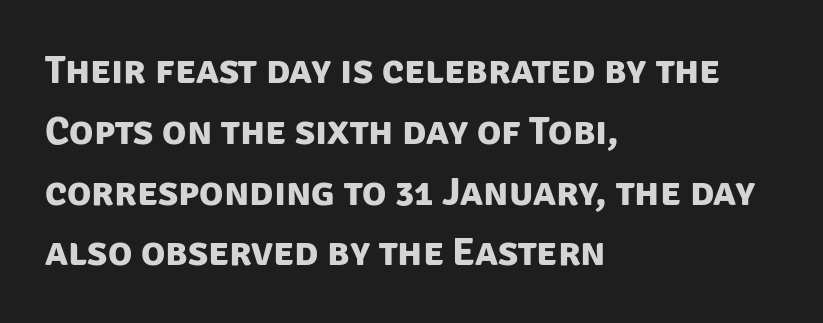
The image shows 40 px bold sans-serif type; set left-aligned, normal line spacing (1.52x), normal letter spacing, not underlined; low stroke contrast and a large x-height.
